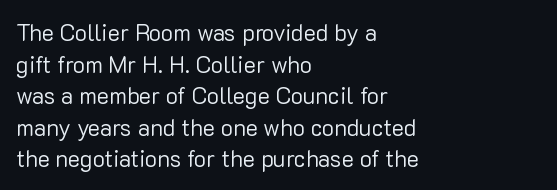
The strokes are not fattened; the text isn't bold. Beneath every word, the page is bare. Every row of glyphs begins at an identical x-position on the left. In terms of posture, this sample is upright.
